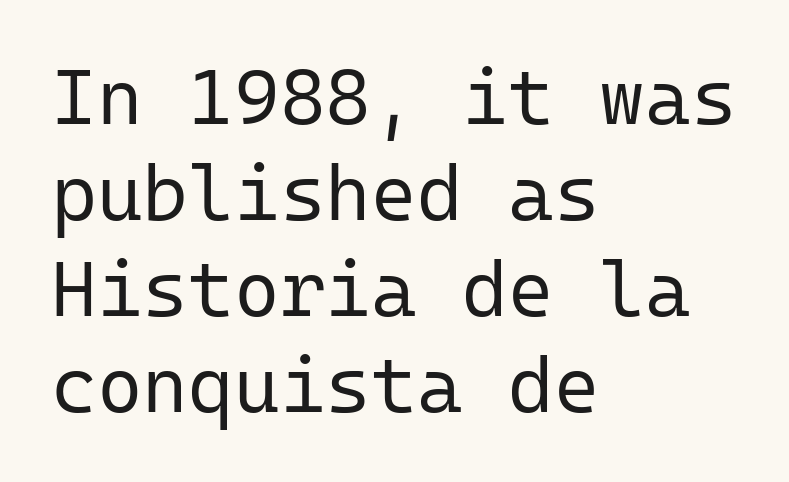
Caption: standard tracking, unaltered. The letters look calm and open, with moderate or lighter stems. The passage shown is typed in a monospace face where columns stay perfectly aligned. Nope, no serifs anywhere on these letters. Quick note: underline off.
